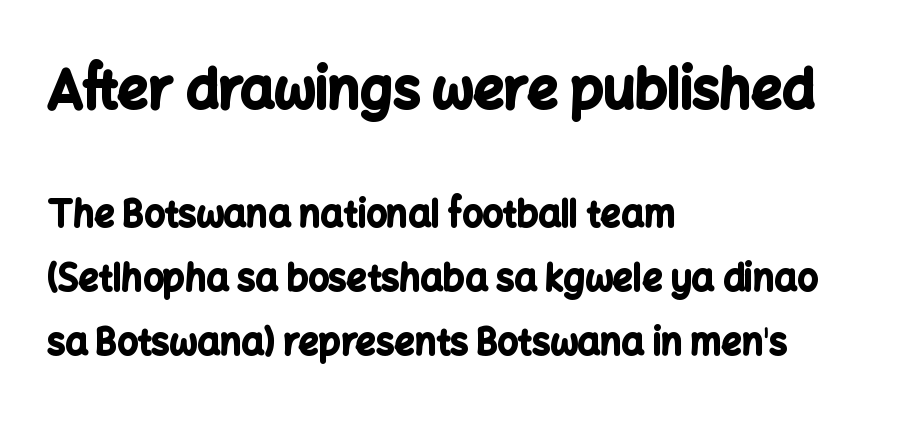
{"serif": "no", "italic": "no", "bold": "yes", "weight": "bold", "width": "normal", "stroke_contrast": "low", "x_height": "medium", "monospaced": "no", "underline": "no", "align": "left", "line_spacing_ratio": 1.78, "letter_spacing": "normal", "letter_spacing_em": 0.0, "larger_block": "first", "size_ratio": 1.5, "glyph_px": 54}
